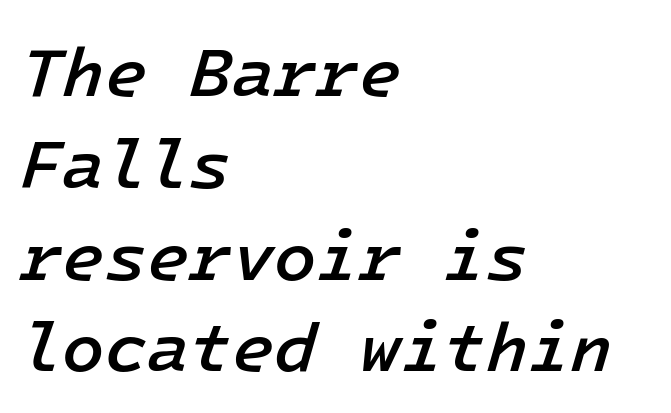
{"italic": "yes", "lean": "right", "slant_degrees": 16, "bold": "semi", "weight": "semibold", "width": "normal", "stroke_contrast": "low", "x_height": "medium", "underline": "no", "align": "left", "line_spacing": "normal", "line_spacing_ratio": 1.33, "letter_spacing": "normal", "letter_spacing_em": 0.0, "glyph_px": 69}
